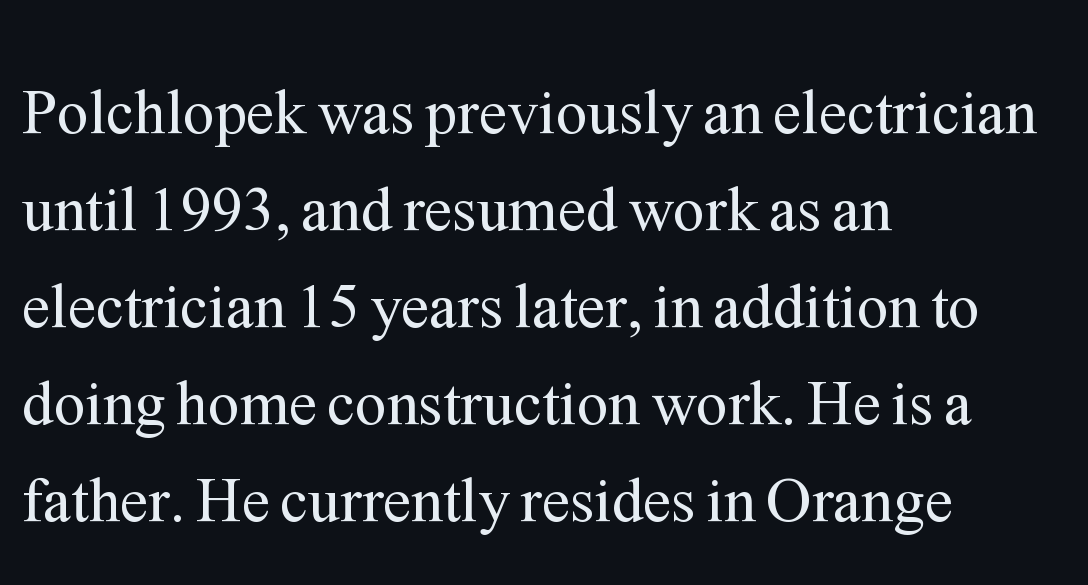
Q: Is the text bold? A: No.
Q: Is the text italic (slanted)? A: No, it is upright.
Q: Is the typeface a serif or a sans-serif typeface? A: Serif.
Q: Is the text underlined? A: No.
Q: How is the paragraph aligned? A: Left-aligned.
Q: Is the spacing between letters normal or unusually wide? A: Normal.
Q: Is the spacing between lines tight, normal or loose? A: Normal.
Q: Width (condensed, normal, or wide)? A: Normal.
Q: Stroke contrast? A: Medium.
Q: x-height? A: Medium.
Q: Monospaced? A: No.
